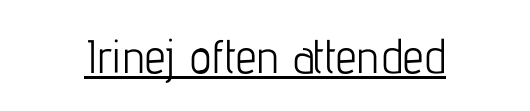
Q: Is the text bold? A: No.
Q: Is the text italic (slanted)? A: No, it is upright.
Q: Is the typeface a serif or a sans-serif typeface? A: Sans-serif.
Q: Is the text underlined? A: Yes.
Q: Is the spacing between letters normal or unusually wide? A: Normal.
Q: Width (condensed, normal, or wide)? A: Condensed.
Q: Stroke contrast? A: Low.
Q: x-height? A: Medium.
Q: Monospaced? A: No.
